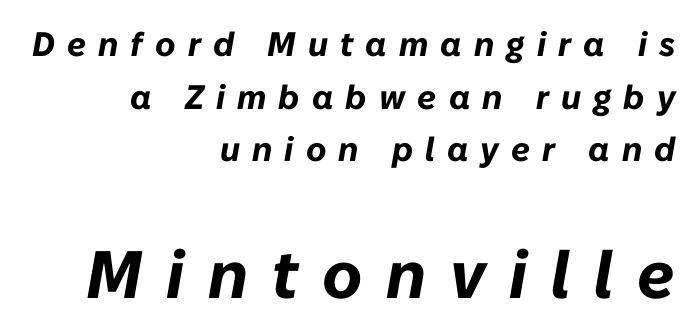
Spacing between characters has been opened up far beyond the box default. If you drew a line through each stem, it would be angled. Teacher's note: observe the even right margin — that is flush-right alignment. Note the varied advance widths — an 'i' is clearly narrower than an 'm'. Heavy-handed strokes throughout: this text is bold.
